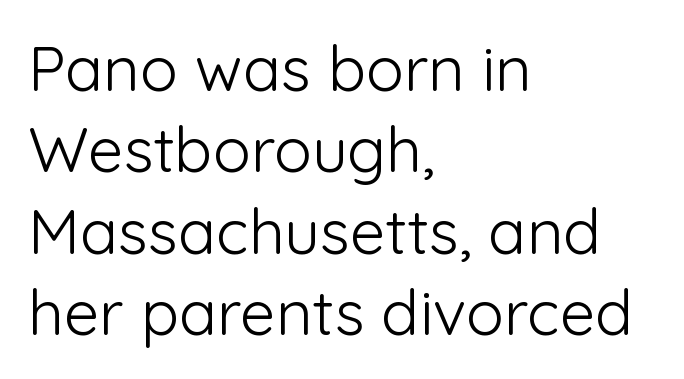
Q: Is the text bold? A: No.
Q: Is the text italic (slanted)? A: No, it is upright.
Q: Is the typeface a serif or a sans-serif typeface? A: Sans-serif.
Q: Is the text underlined? A: No.
Q: How is the paragraph aligned? A: Left-aligned.
Q: Is the spacing between letters normal or unusually wide? A: Normal.
Q: Is the spacing between lines tight, normal or loose? A: Normal.
Q: Width (condensed, normal, or wide)? A: Normal.
Q: Stroke contrast? A: Low.
Q: x-height? A: Medium.
Q: Monospaced? A: No.
